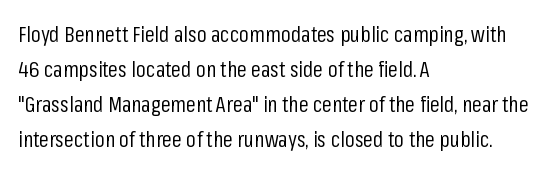
{"italic": "no", "bold": "no", "underline": "no", "align": "left", "line_spacing": "normal", "line_spacing_ratio": 1.59, "letter_spacing": "normal", "letter_spacing_em": 0.0, "glyph_px": 22}
